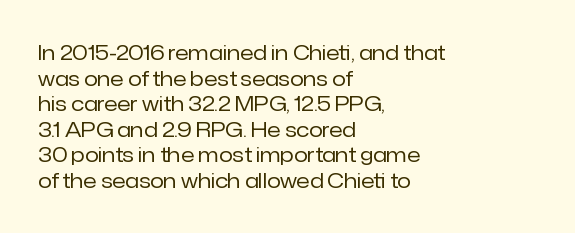
The image shows 20 px text type, upright; set left-aligned, normal line spacing (1.28x), normal letter spacing, not underlined.
